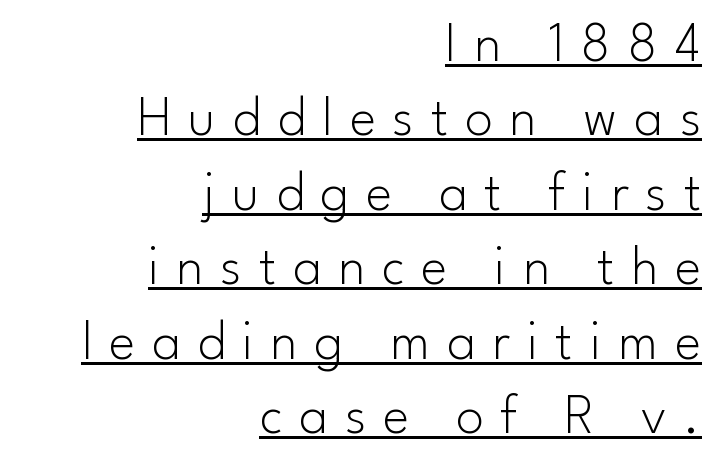
The block of text has a typical density, with ordinary space between rows. Proportional: the letters do not fall into vertical columns. Descenders here cross a horizontal rule under the line. Is the stroke heavy? The answer is a plain regular-or-lighter. This rendering widens character spacing well past its baseline value. Leftover space on each line is placed entirely before the opening word.
